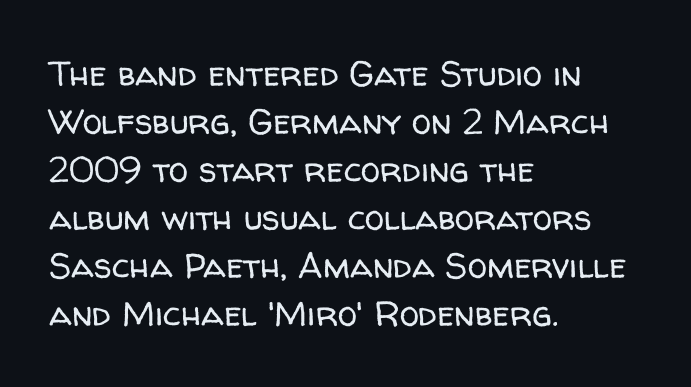
Each row of text sits above clean, open space. A sans-serif font was chosen for this passage. Vertically, the passage feels balanced, rows spaced as you'd expect. Proportional: the letters do not fall into vertical columns.
